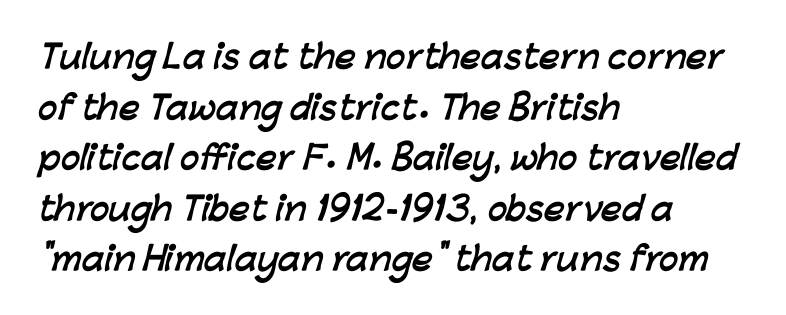
The image shows 32 px semibold sans-serif type; set left-aligned, normal line spacing (1.58x), normal letter spacing, not underlined; low stroke contrast and a medium x-height.
